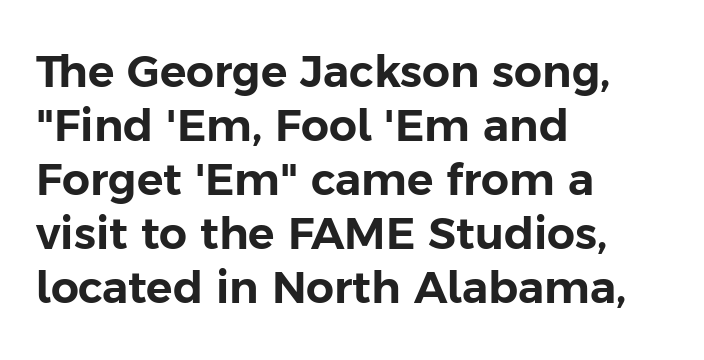
The image shows 44 px sans-serif type, upright; set left-aligned, line spacing 1.23x, normal letter spacing, not underlined; low stroke contrast and a medium x-height.
